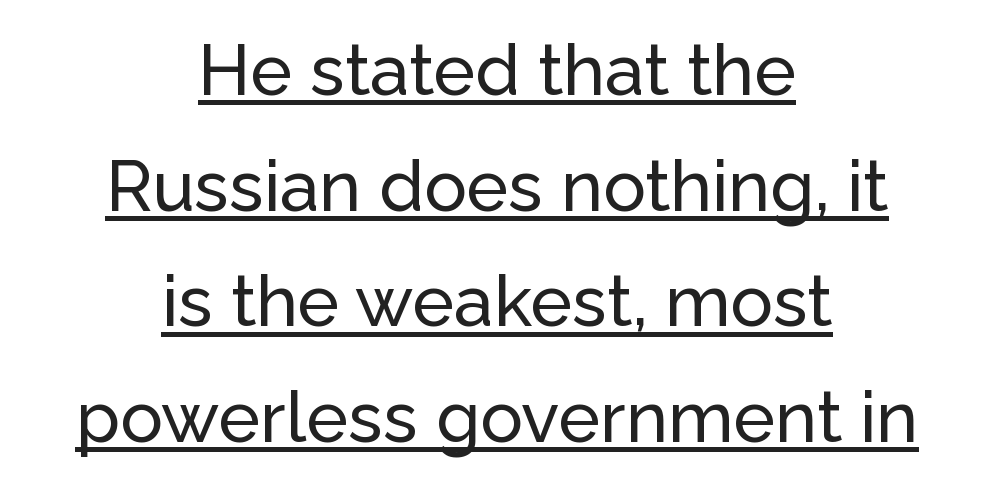
{"serif": "no", "italic": "no", "width": "normal", "stroke_contrast": "low", "x_height": "medium", "monospaced": "no", "underline": "yes", "align": "center", "line_spacing": "normal", "line_spacing_ratio": 1.63, "letter_spacing": "normal", "letter_spacing_em": 0.0, "glyph_px": 71}
